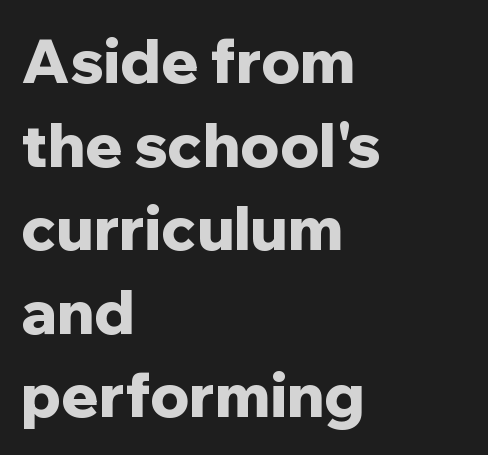
{"serif": "no", "italic": "no", "bold": "yes", "weight": "bold", "width": "normal", "stroke_contrast": "low", "x_height": "medium", "monospaced": "no", "underline": "no", "align": "left", "line_spacing": "normal", "line_spacing_ratio": 1.37, "letter_spacing": "normal", "letter_spacing_em": 0.0, "glyph_px": 61}
